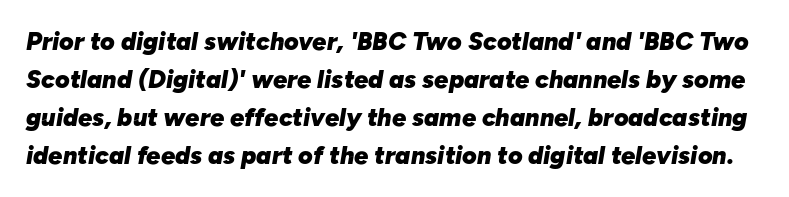
Honestly, the letter spacing is just normal — you wouldn't notice it. The zone under the glyphs is completely vacant. Heft: maximum for text — a bold. The lines sit at an ordinary, default distance from one another.
